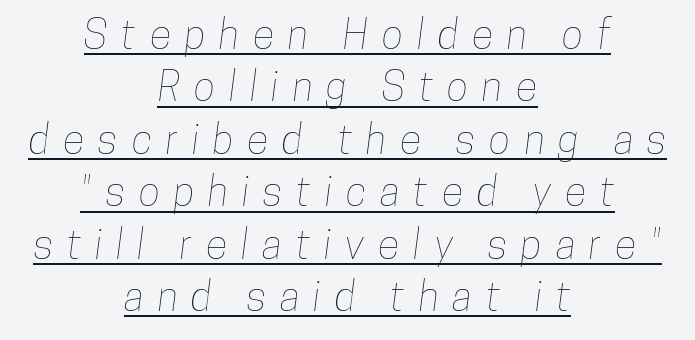
Decoration check: the copy is underlined. Caption: multi-line text, centered on the measure. Looks like regular typesetting: each glyph gets only the width it needs. The lines sit at an ordinary, default distance from one another. Substantial extra tracking has been applied to these lines.
